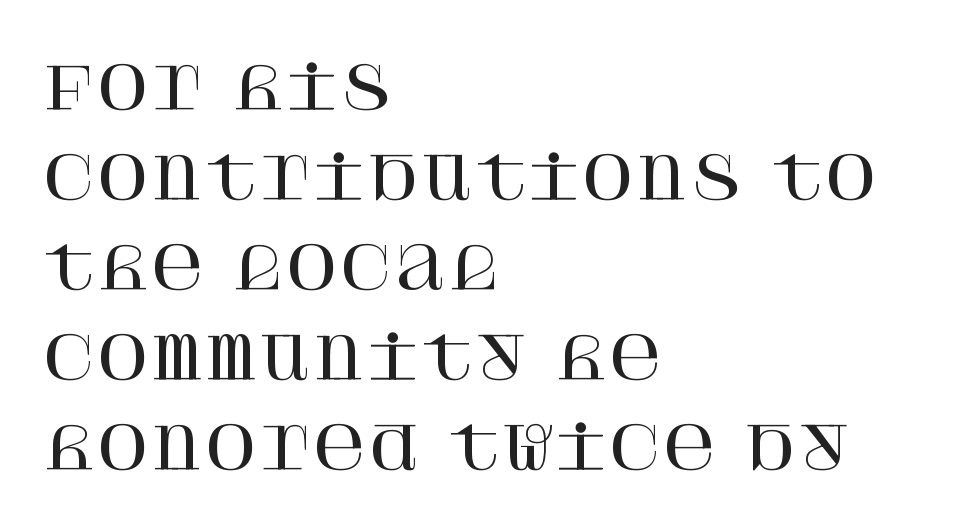
{"serif": "yes", "italic": "no", "width": "normal", "stroke_contrast": "high", "x_height": "large", "underline": "no", "align": "left", "line_spacing": "normal", "line_spacing_ratio": 1.55, "letter_spacing": "normal", "letter_spacing_em": 0.0, "glyph_px": 58}
